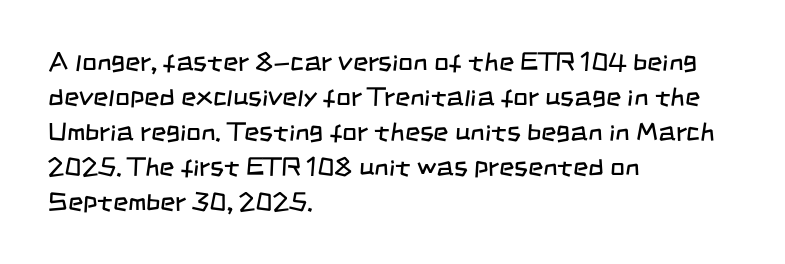
The image shows 26 px text type; set left-aligned, normal line spacing (1.35x), normal letter spacing, not underlined.
